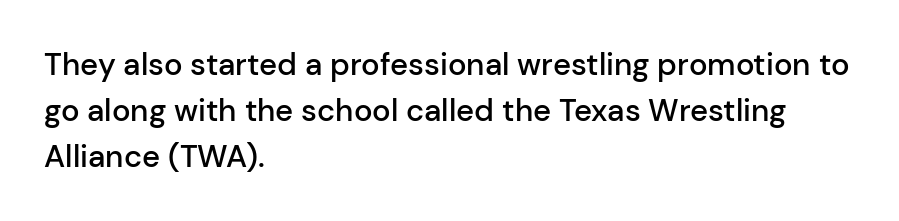
The image shows 31 px semibold sans-serif type, upright; set left-aligned, normal line spacing (1.48x), normal letter spacing, not underlined; low stroke contrast and a medium x-height.
